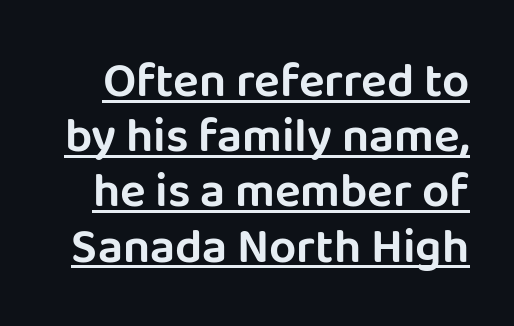
{"serif": "no", "italic": "no", "width": "normal", "stroke_contrast": "low", "x_height": "large", "monospaced": "no", "underline": "yes", "line_spacing": "tight", "line_spacing_ratio": 1.15, "letter_spacing": "normal", "letter_spacing_em": 0.0, "glyph_px": 48}
